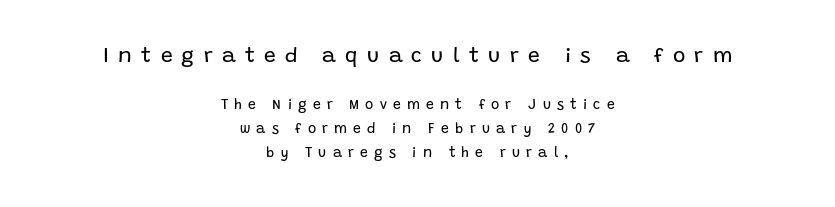
{"italic": "no", "bold": "no", "underline": "no", "align": "center", "line_spacing": "normal", "line_spacing_ratio": 1.69, "letter_spacing": "wide", "letter_spacing_em": 0.44, "larger_block": "first", "size_ratio": 1.5, "glyph_px": 21}
